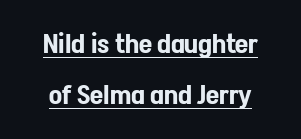
{"italic": "no", "underline": "yes", "line_spacing_ratio": 1.89, "letter_spacing": "normal", "letter_spacing_em": 0.0, "glyph_px": 27}
